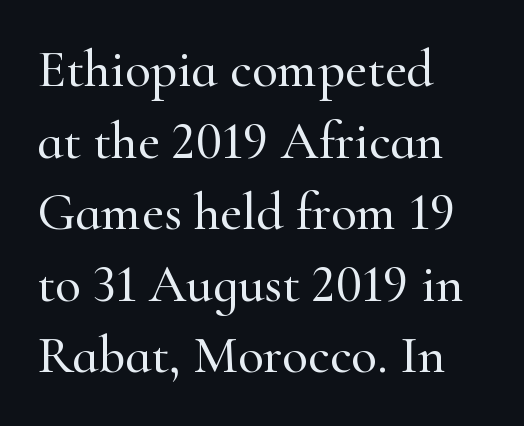
Q: Is the text italic (slanted)? A: No, it is upright.
Q: Is the typeface a serif or a sans-serif typeface? A: Serif.
Q: Is the text underlined? A: No.
Q: How is the paragraph aligned? A: Left-aligned.
Q: Is the spacing between letters normal or unusually wide? A: Normal.
Q: Is the spacing between lines tight, normal or loose? A: Normal.
Q: Width (condensed, normal, or wide)? A: Normal.
Q: Stroke contrast? A: High.
Q: x-height? A: Small.
Q: Monospaced? A: No.
